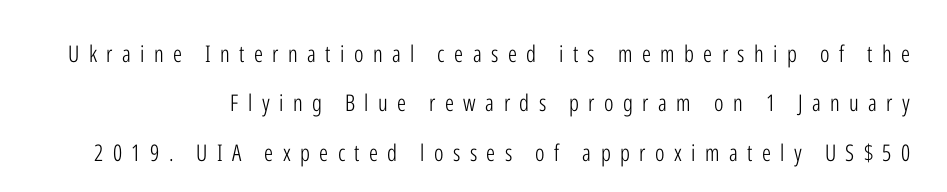
Q: Is the text bold? A: No.
Q: Is the text italic (slanted)? A: No, it is upright.
Q: Is the text underlined? A: No.
Q: How is the paragraph aligned? A: Right-aligned.
Q: Is the spacing between letters normal or unusually wide? A: Unusually wide.
Q: Is the spacing between lines tight, normal or loose? A: Loose.
